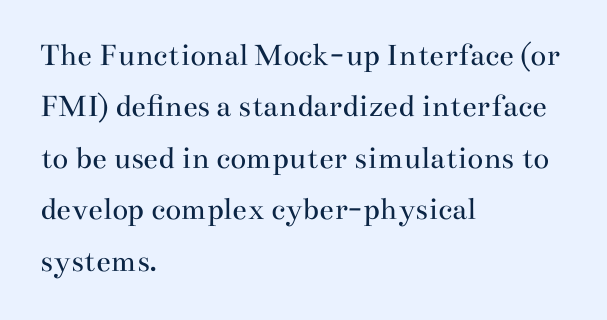
Q: Is the text bold? A: No.
Q: Is the text italic (slanted)? A: No, it is upright.
Q: Is the typeface a serif or a sans-serif typeface? A: Serif.
Q: Is the text underlined? A: No.
Q: How is the paragraph aligned? A: Left-aligned.
Q: Is the spacing between letters normal or unusually wide? A: Normal.
Q: Is the spacing between lines tight, normal or loose? A: Normal.
Q: Width (condensed, normal, or wide)? A: Wide.
Q: Stroke contrast? A: Medium.
Q: x-height? A: Small.
Q: Monospaced? A: No.
